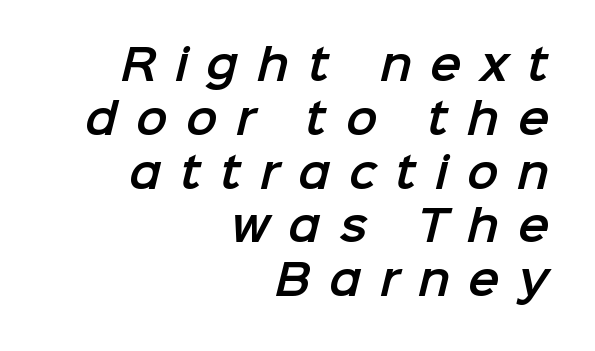
Q: Is the typeface a serif or a sans-serif typeface? A: Sans-serif.
Q: Is the text underlined? A: No.
Q: How is the paragraph aligned? A: Right-aligned.
Q: Is the spacing between letters normal or unusually wide? A: Unusually wide.
Q: Is the spacing between lines tight, normal or loose? A: Normal.
Q: Width (condensed, normal, or wide)? A: Normal.
Q: Stroke contrast? A: Low.
Q: x-height? A: Medium.
Q: Monospaced? A: No.
